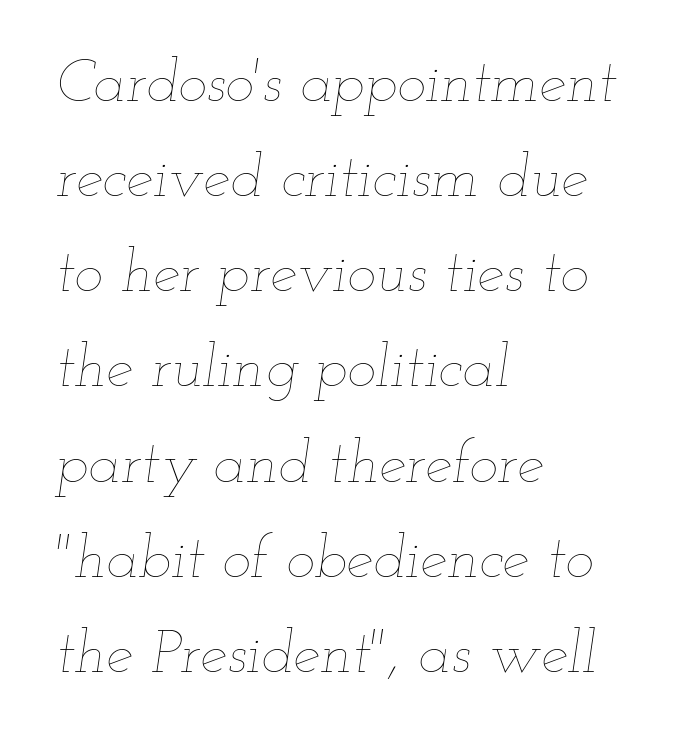
{"italic": "yes", "lean": "right", "slant_degrees": 12, "bold": "no", "weight": "thin", "width": "wide", "stroke_contrast": "low", "x_height": "small", "monospaced": "no", "underline": "no", "align": "left", "line_spacing": "normal", "line_spacing_ratio": 1.56, "letter_spacing": "normal", "letter_spacing_em": 0.0, "glyph_px": 61}
